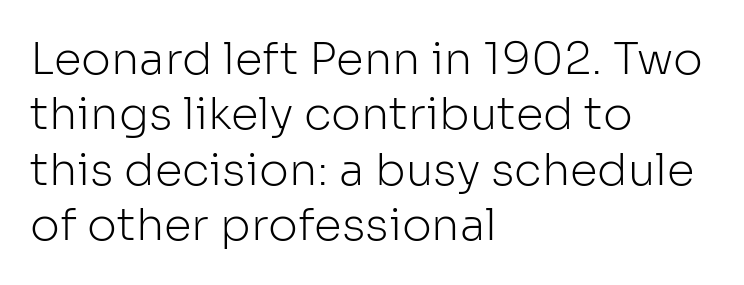
{"serif": "no", "italic": "no", "bold": "no", "weight": "light", "width": "normal", "stroke_contrast": "low", "x_height": "medium", "monospaced": "no", "underline": "no", "align": "left", "line_spacing_ratio": 1.23, "letter_spacing": "normal", "letter_spacing_em": 0.0, "glyph_px": 45}
